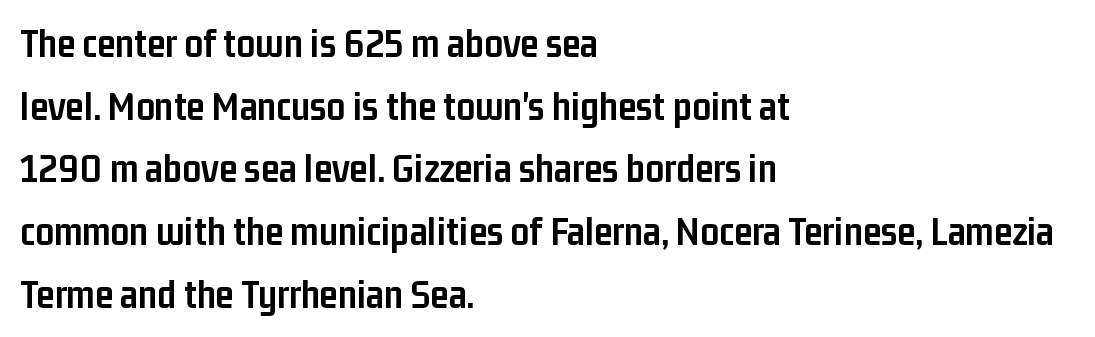
Leftover space on each line is placed entirely after the last word. It's the straight-up-and-down kind of type. This rendering employs a face without finishing strokes, i.e., a sans-serif. The typesetting leans heavy: a genuine bold.
